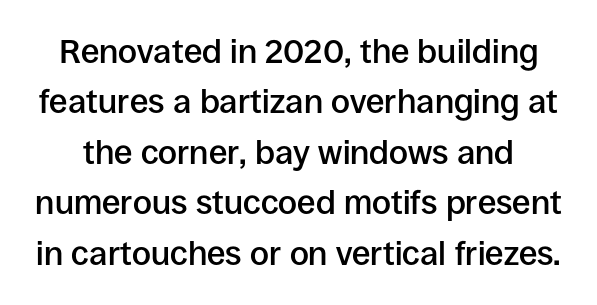
{"serif": "no", "italic": "no", "bold": "semi", "weight": "semibold", "width": "normal", "stroke_contrast": "low", "x_height": "large", "monospaced": "no", "underline": "no", "line_spacing": "normal", "line_spacing_ratio": 1.53, "letter_spacing": "normal", "letter_spacing_em": 0.0, "glyph_px": 33}
